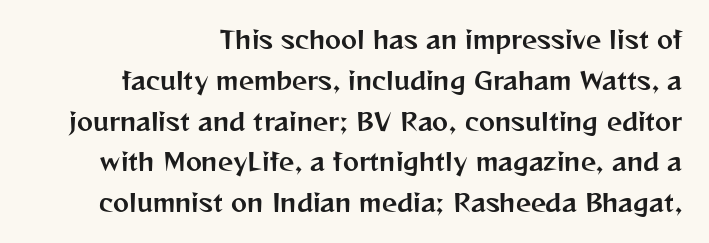
The image shows 24 px text type, upright; set normal line spacing (1.7x), normal letter spacing, not underlined.
